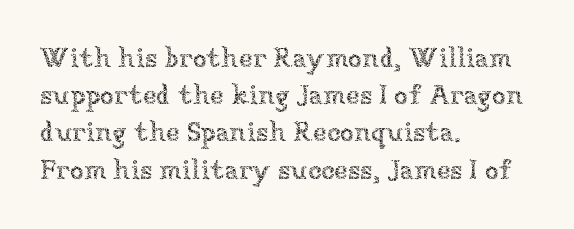
Q: Is the text bold? A: No.
Q: Is the text italic (slanted)? A: No, it is upright.
Q: Is the text underlined? A: No.
Q: How is the paragraph aligned? A: Left-aligned.
Q: Is the spacing between letters normal or unusually wide? A: Normal.
Q: Is the spacing between lines tight, normal or loose? A: Normal.
Q: Width (condensed, normal, or wide)? A: Normal.
Q: Stroke contrast? A: Low.
Q: x-height? A: Medium.
Q: Monospaced? A: No.
